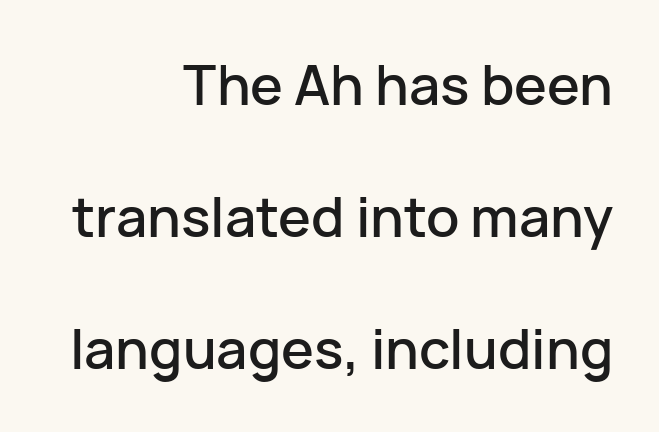
This sample has the flowing, uneven cadence of proportional lettering. Notice how the passage keeps a crisp vertical edge on the right only. Compared with typical paragraphs, the rows here are farther apart. You could call the tracking neutral — neither tight nor loose. The lettering stays uniformly vertical, giving the passage a roman look.
